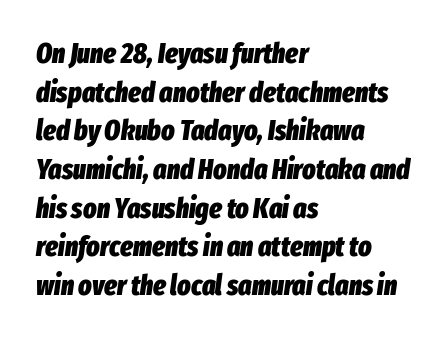
{"italic": "yes", "lean": "right", "slant_degrees": 8, "bold": "yes", "weight": "heavy", "width": "condensed", "stroke_contrast": "low", "x_height": "medium", "monospaced": "no", "underline": "no", "align": "left", "line_spacing": "normal", "line_spacing_ratio": 1.38, "letter_spacing": "normal", "letter_spacing_em": 0.0, "glyph_px": 28}
